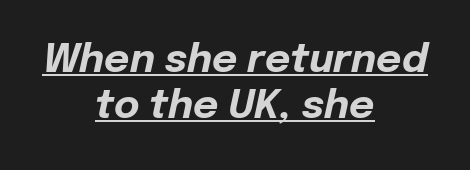
{"italic": "yes", "lean": "right", "slant_degrees": 12, "bold": "yes", "weight": "bold", "width": "normal", "stroke_contrast": "low", "x_height": "medium", "monospaced": "no", "underline": "yes", "align": "center", "line_spacing_ratio": 1.18, "letter_spacing": "normal", "letter_spacing_em": 0.0, "glyph_px": 39}
